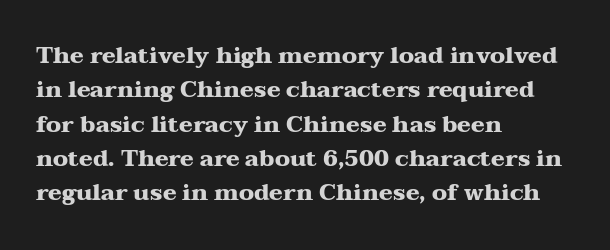
{"italic": "no", "bold": "yes", "underline": "no", "align": "left", "line_spacing": "normal", "line_spacing_ratio": 1.49, "letter_spacing": "normal", "letter_spacing_em": 0.0, "glyph_px": 23}
